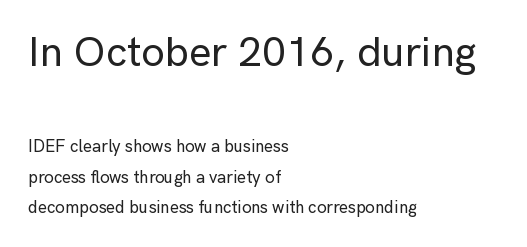
Q: Is the text italic (slanted)? A: No, it is upright.
Q: Is the typeface a serif or a sans-serif typeface? A: Sans-serif.
Q: Is the text underlined? A: No.
Q: How is the paragraph aligned? A: Left-aligned.
Q: Is the spacing between letters normal or unusually wide? A: Normal.
Q: Which block of text is set in a larger size, the first (top) or the second (bottom)? A: The first (top) one.
Q: Width (condensed, normal, or wide)? A: Normal.
Q: Stroke contrast? A: Low.
Q: x-height? A: Medium.
Q: Monospaced? A: No.
